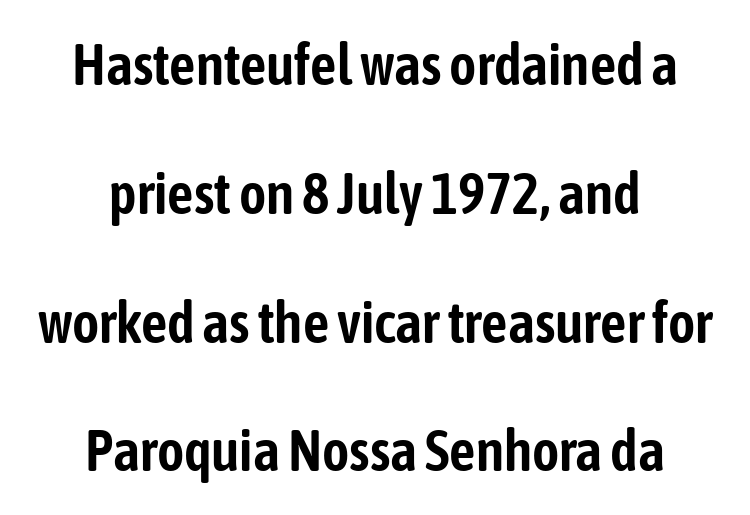
{"serif": "no", "italic": "no", "width": "condensed", "stroke_contrast": "low", "x_height": "medium", "monospaced": "no", "underline": "no", "align": "center", "line_spacing": "loose", "line_spacing_ratio": 2.22, "letter_spacing": "normal", "letter_spacing_em": 0.0, "glyph_px": 58}
